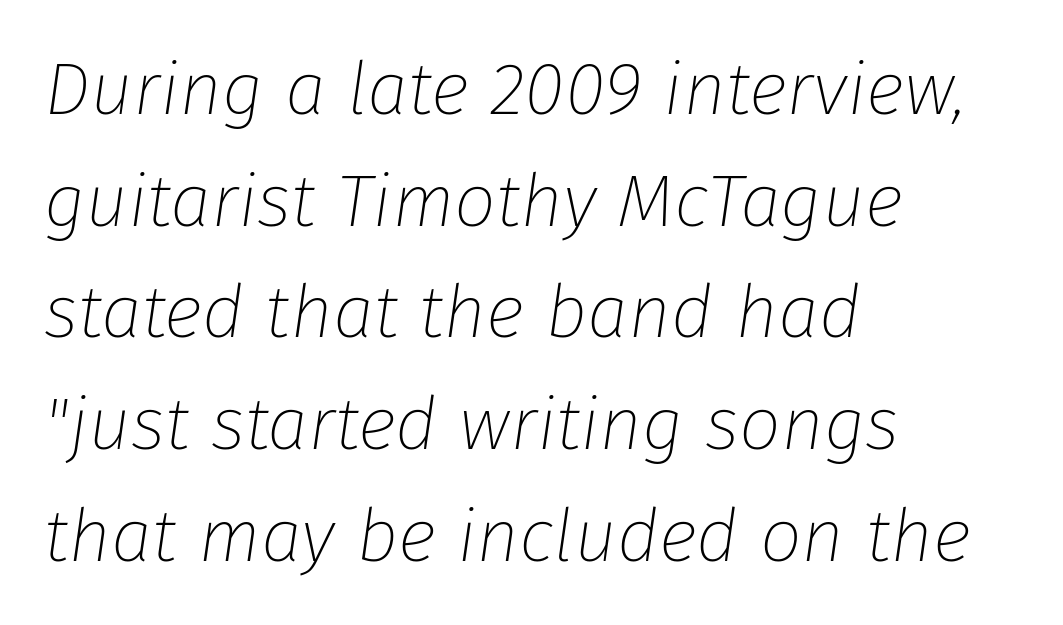
The image shows 74 px thin type, italic (leaning right); set left-aligned, normal line spacing (1.51x), normal letter spacing, not underlined; low stroke contrast and a medium x-height.
